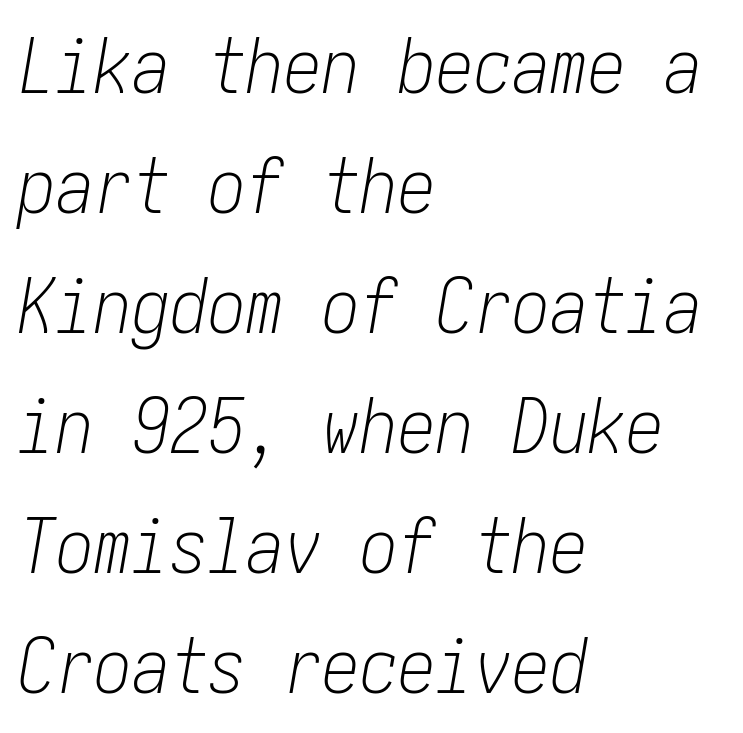
Q: Is the text bold? A: No.
Q: Is the text italic (slanted)? A: Yes, it leans right by about 10 degrees.
Q: Is the text underlined? A: No.
Q: How is the paragraph aligned? A: Left-aligned.
Q: Is the spacing between letters normal or unusually wide? A: Normal.
Q: Is the spacing between lines tight, normal or loose? A: Normal.
Q: Width (condensed, normal, or wide)? A: Condensed.
Q: Stroke contrast? A: Low.
Q: x-height? A: Medium.
